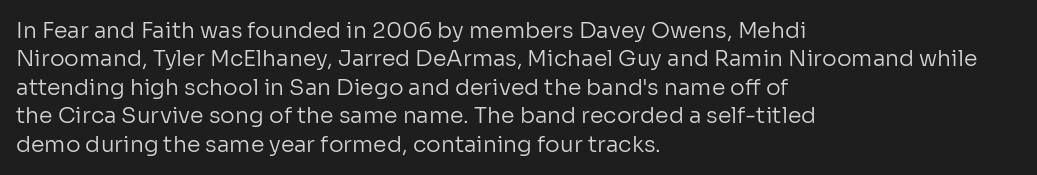
Rule under the text: the space is simply empty. Honestly, the letter spacing is just normal — you wouldn't notice it. The font's upright variant was chosen for this text. The strokes are not fattened; the text isn't bold. Layout note: lines flush left. The designer left line spacing at the default.
